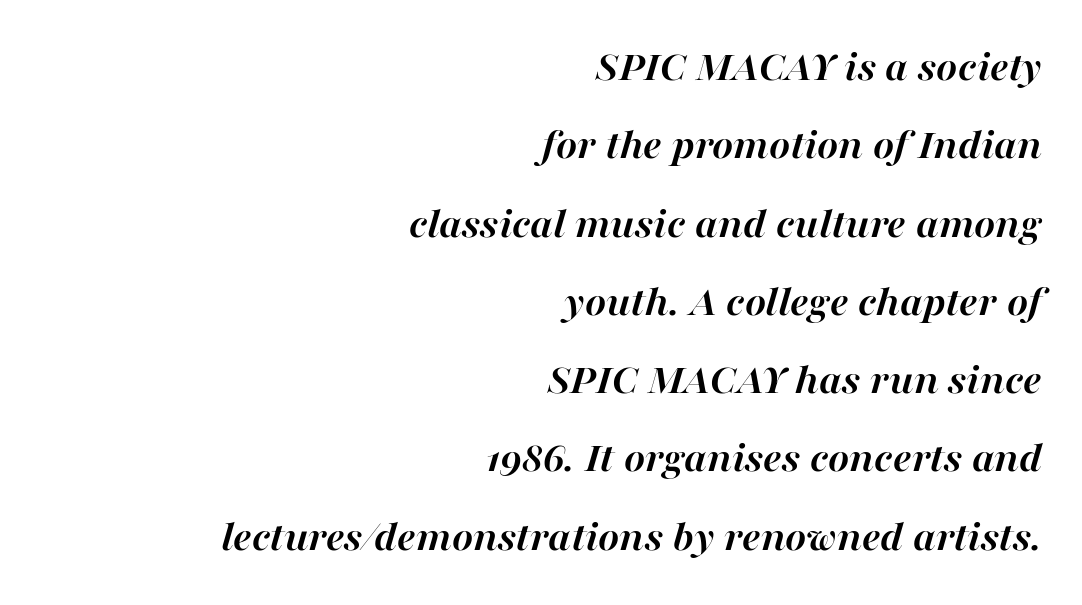
Q: Is the text bold? A: Yes.
Q: Is the text italic (slanted)? A: Yes, it leans right by about 16 degrees.
Q: Is the text underlined? A: No.
Q: How is the paragraph aligned? A: Right-aligned.
Q: Is the spacing between letters normal or unusually wide? A: Normal.
Q: Width (condensed, normal, or wide)? A: Normal.
Q: Stroke contrast? A: High.
Q: x-height? A: Medium.
Q: Monospaced? A: No.
